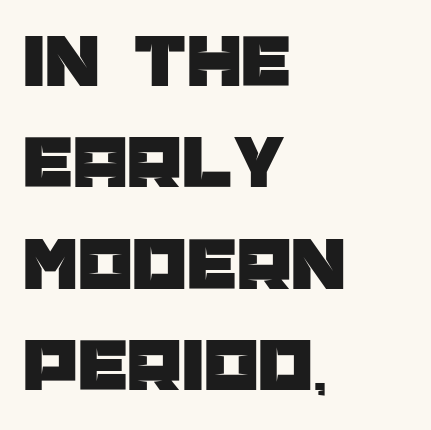
Reading down the column, the eye jumps a familiar distance to each next line. The letterforms sit shoulder to shoulder at normal distance. Which margin do the lines hug? The left one — the right edge is uneven. The strip under each line holds only bare page. You can tell from the bare stems that sans-serif type was used. The rendering uses natural spacing where letterforms have individual widths.
